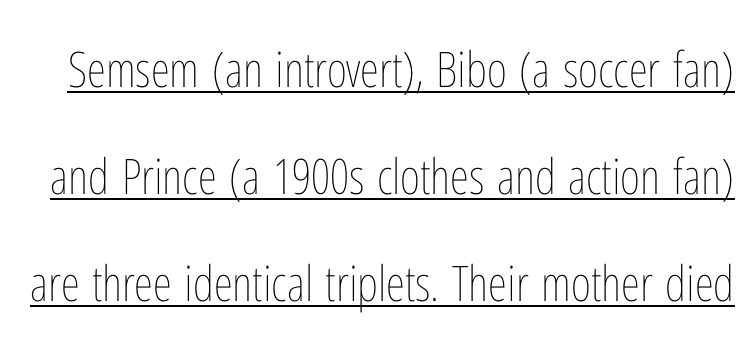
The image shows 49 px thin, condensed type, upright; set loose line spacing (2.18x), normal letter spacing, underlined; low stroke contrast and a medium x-height.
